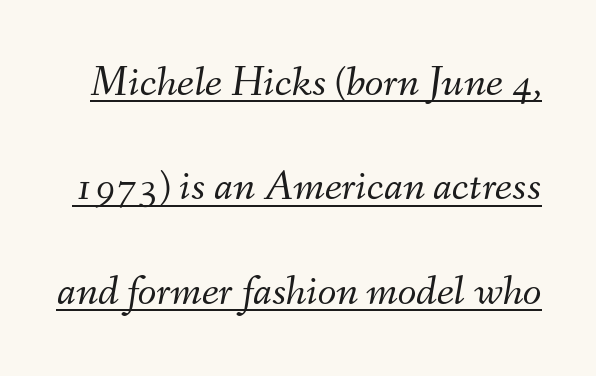
{"italic": "yes", "lean": "right", "slant_degrees": 9, "bold": "no", "weight": "light", "width": "normal", "stroke_contrast": "medium", "x_height": "small", "monospaced": "no", "underline": "yes", "line_spacing": "loose", "line_spacing_ratio": 2.43, "letter_spacing": "normal", "letter_spacing_em": 0.0, "glyph_px": 43}
